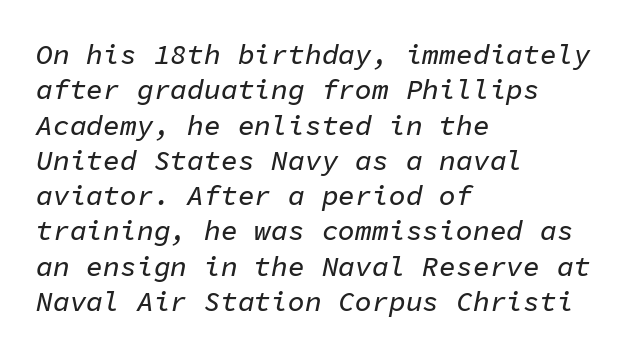
Q: Is the text italic (slanted)? A: Yes, it leans right by about 11 degrees.
Q: Is the text underlined? A: No.
Q: How is the paragraph aligned? A: Left-aligned.
Q: Is the spacing between letters normal or unusually wide? A: Normal.
Q: Is the spacing between lines tight, normal or loose? A: Normal.
Q: Width (condensed, normal, or wide)? A: Normal.
Q: Stroke contrast? A: Low.
Q: x-height? A: Medium.
Q: Monospaced? A: Yes.
